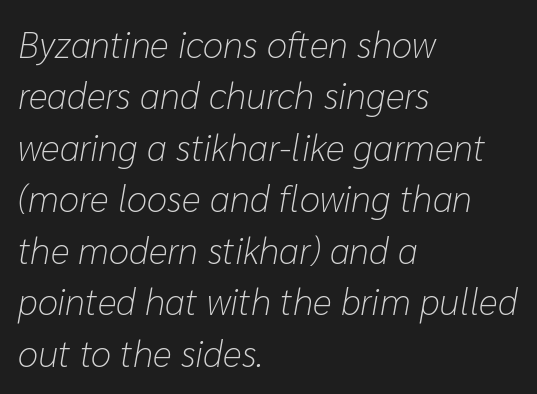
The image shows 37 px light type, italic (leaning right); set left-aligned, normal line spacing (1.39x), normal letter spacing, not underlined; low stroke contrast and a medium x-height.
